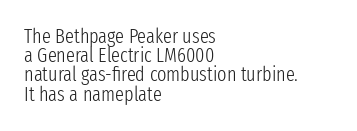
{"italic": "no", "bold": "no", "underline": "no", "align": "left", "line_spacing": "tight", "line_spacing_ratio": 0.96, "letter_spacing": "normal", "letter_spacing_em": 0.0, "glyph_px": 20}
